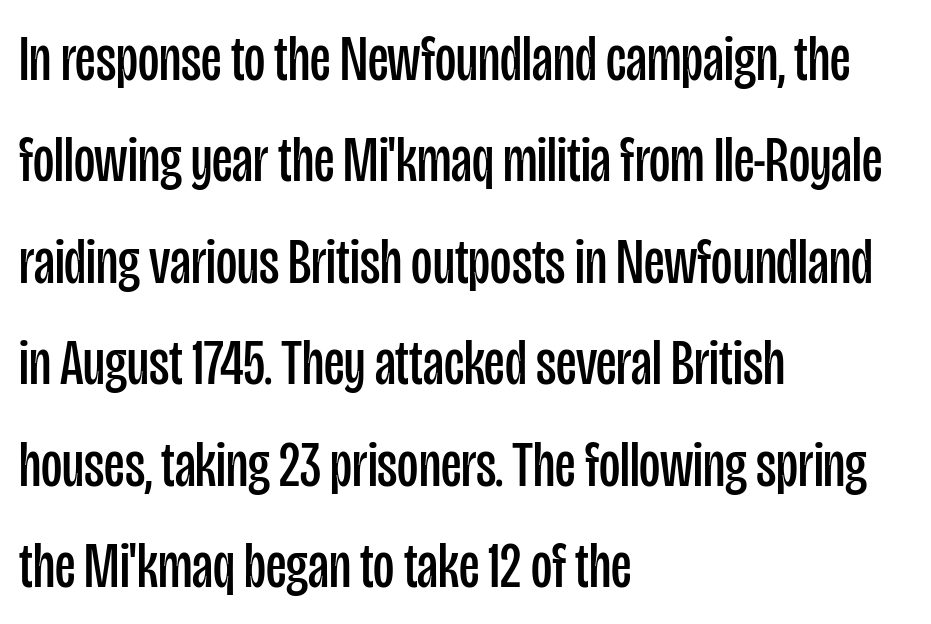
These lines are composed in type without serifs. Where is the straight margin? On the left. Think of a printed novel: that variable character pitch is what you see here. Compared with a typical body face, this is equally light or lighter still.
